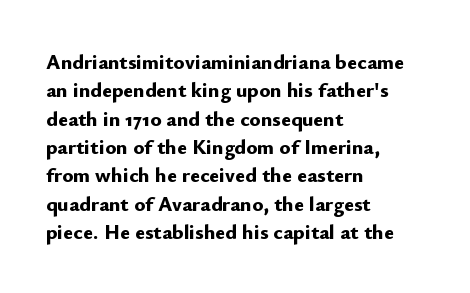
{"italic": "no", "bold": "yes", "underline": "no", "align": "left", "line_spacing": "normal", "line_spacing_ratio": 1.35, "letter_spacing": "normal", "letter_spacing_em": 0.0, "glyph_px": 21}
